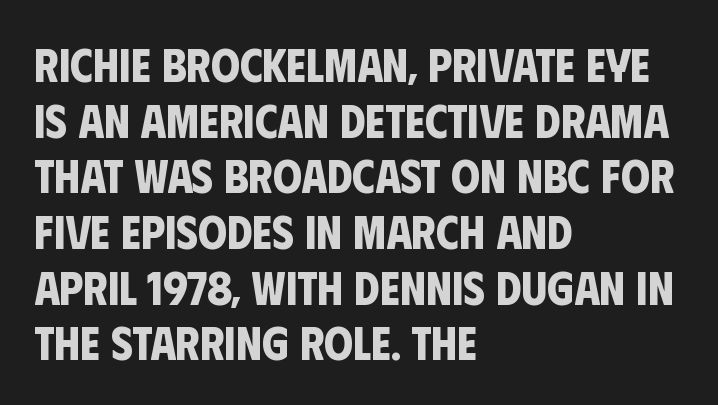
Q: Is the text bold? A: Yes.
Q: Is the typeface a serif or a sans-serif typeface? A: Sans-serif.
Q: Is the text underlined? A: No.
Q: How is the paragraph aligned? A: Left-aligned.
Q: Is the spacing between letters normal or unusually wide? A: Normal.
Q: Width (condensed, normal, or wide)? A: Condensed.
Q: Stroke contrast? A: Low.
Q: x-height? A: Large.
Q: Monospaced? A: No.
